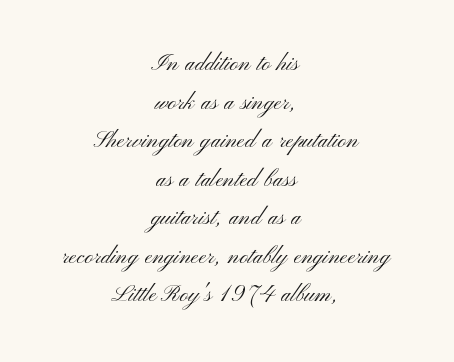
Q: Is the text bold? A: No.
Q: Is the text italic (slanted)? A: Yes.
Q: Is the typeface a serif or a sans-serif typeface? A: Sans-serif.
Q: Is the text underlined? A: No.
Q: How is the paragraph aligned? A: Centered.
Q: Is the spacing between letters normal or unusually wide? A: Normal.
Q: Is the spacing between lines tight, normal or loose? A: Normal.
Q: Width (condensed, normal, or wide)? A: Wide.
Q: Stroke contrast? A: Medium.
Q: x-height? A: Small.
Q: Monospaced? A: No.
